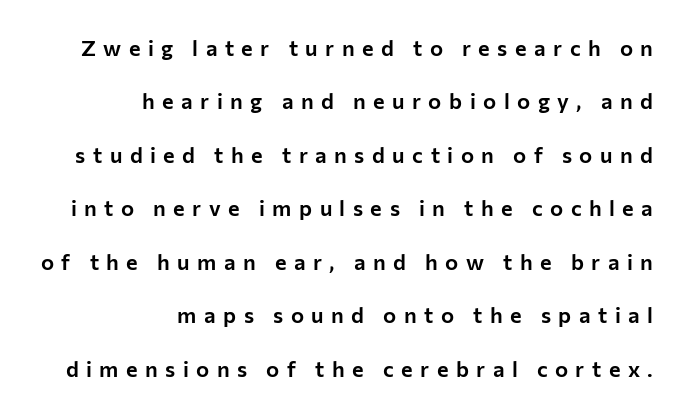
{"italic": "no", "underline": "no", "align": "right", "line_spacing": "loose", "line_spacing_ratio": 2.43, "letter_spacing": "wide", "letter_spacing_em": 0.34, "glyph_px": 22}
